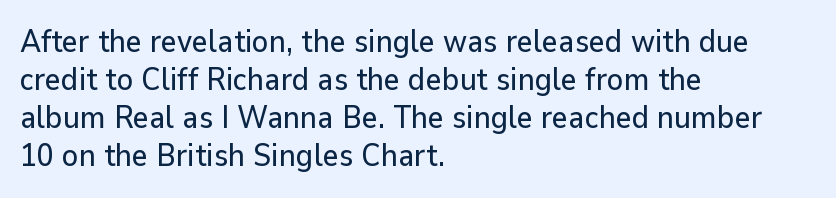
Typographically, this falls in the sans-serif category. Descenders are the only things crossing below the line. No extra tracking has been applied to these lines. These lines are rendered in a variable-pitch font.
